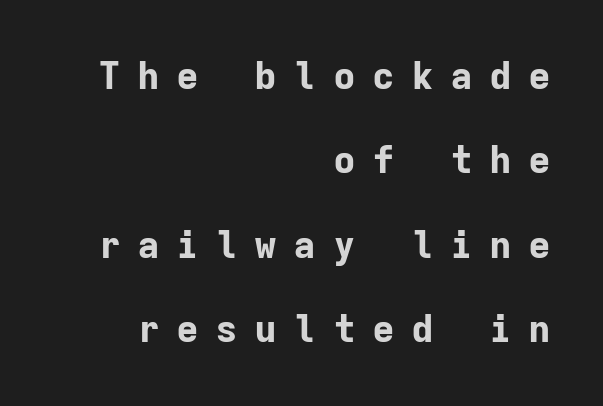
Font category for this specimen: sans-serif. Short note: letters widely spaced. Does the weight exceed regular? Yes, all the way to bold. Posture: upright roman. Descenders hang freely into open space.
